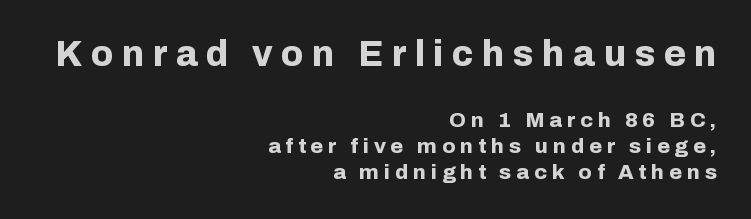
The strokes are fattened all the way to bold. A typesetter would call this leading conventional body-copy spacing. Nope, no serifs anywhere on these letters. Here the glyphs are tracked loosely, breaking word shapes into spaced letters.
